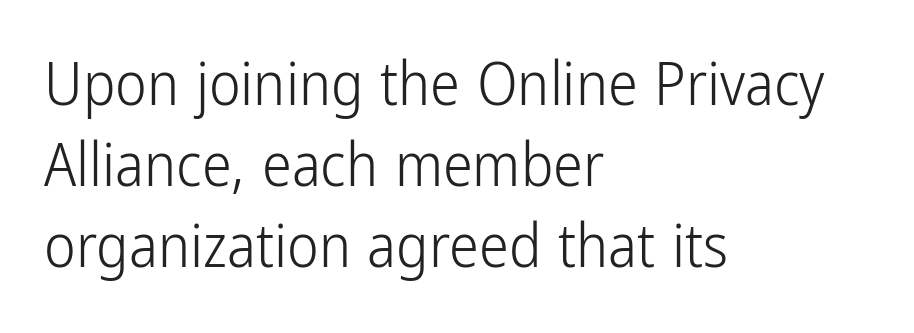
Q: Is the text bold? A: No.
Q: Is the text italic (slanted)? A: No, it is upright.
Q: Is the typeface a serif or a sans-serif typeface? A: Sans-serif.
Q: Is the text underlined? A: No.
Q: How is the paragraph aligned? A: Left-aligned.
Q: Is the spacing between letters normal or unusually wide? A: Normal.
Q: Is the spacing between lines tight, normal or loose? A: Normal.
Q: Width (condensed, normal, or wide)? A: Condensed.
Q: Stroke contrast? A: Low.
Q: x-height? A: Medium.
Q: Monospaced? A: No.
